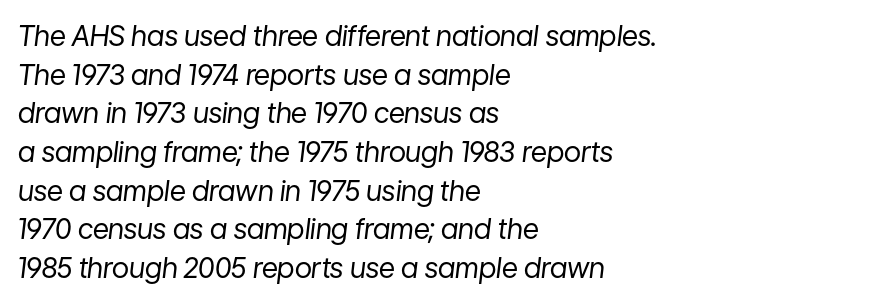
Q: Is the text bold? A: No.
Q: Is the text italic (slanted)? A: Yes, it leans right by about 7 degrees.
Q: Is the text underlined? A: No.
Q: How is the paragraph aligned? A: Left-aligned.
Q: Is the spacing between letters normal or unusually wide? A: Normal.
Q: Is the spacing between lines tight, normal or loose? A: Normal.
Q: Width (condensed, normal, or wide)? A: Normal.
Q: Stroke contrast? A: Low.
Q: x-height? A: Medium.
Q: Monospaced? A: No.
